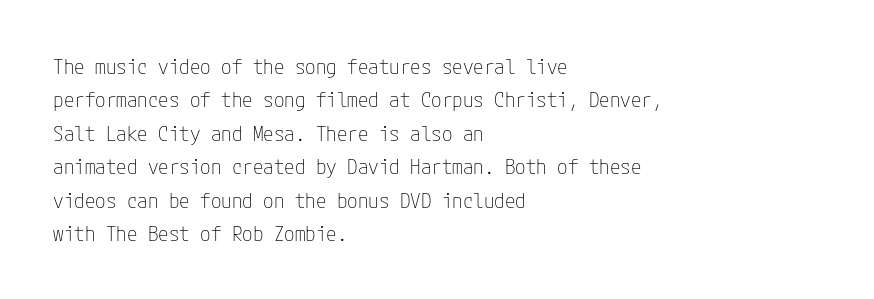
The image shows 21 px text type, upright; set left-aligned, normal line spacing (1.59x), normal letter spacing, not underlined.
